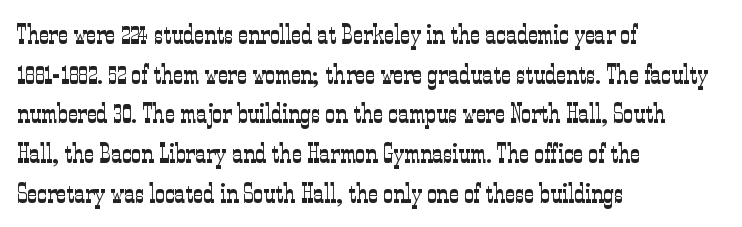
Q: Is the text bold? A: No.
Q: Is the text italic (slanted)? A: No, it is upright.
Q: Is the text underlined? A: No.
Q: How is the paragraph aligned? A: Left-aligned.
Q: Is the spacing between letters normal or unusually wide? A: Normal.
Q: Is the spacing between lines tight, normal or loose? A: Normal.
